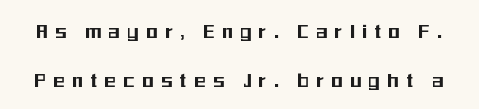
{"italic": "no", "underline": "no", "line_spacing": "loose", "line_spacing_ratio": 2.15, "letter_spacing": "wide", "letter_spacing_em": 0.34, "glyph_px": 23}
